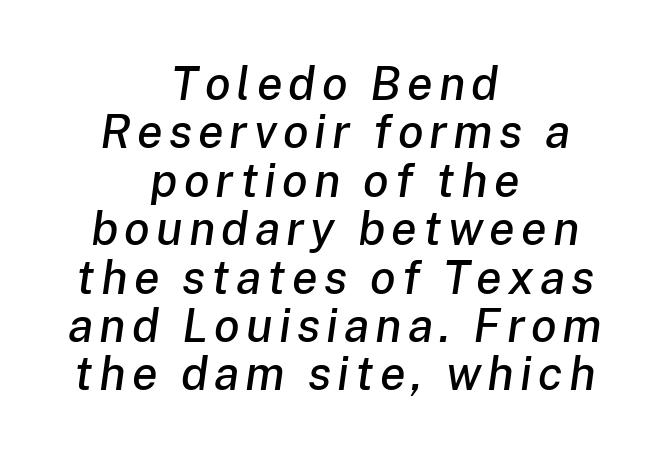
{"italic": "yes", "lean": "right", "slant_degrees": 8, "width": "normal", "stroke_contrast": "low", "x_height": "medium", "monospaced": "no", "underline": "no", "align": "center", "line_spacing": "tight", "line_spacing_ratio": 1.03, "glyph_px": 47}
